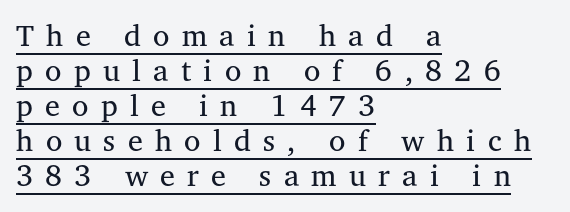
The image shows 30 px regular-weight serif type, upright; set left-aligned, line spacing 1.17x, unusually wide letter spacing (+0.41 em), underlined; medium stroke contrast and a medium x-height.
